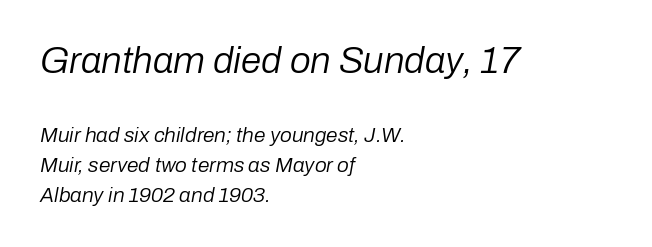
Is the stroke heavy? The answer is a plain regular-or-lighter. The horizontal fit of the characters is conventional and even. The specimen omits any rule beneath the text block's lines. Here the designer chose a conventional face with non-uniform glyph widths. Which of the two is more prominent by size? The first, at the top.
